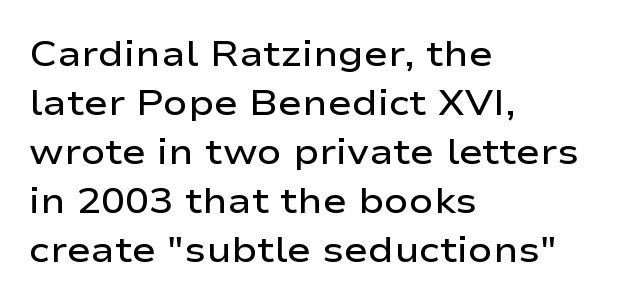
The image shows 36 px semibold, wide sans-serif type, upright; set left-aligned, normal line spacing (1.36x), normal letter spacing, not underlined; low stroke contrast and a medium x-height.
